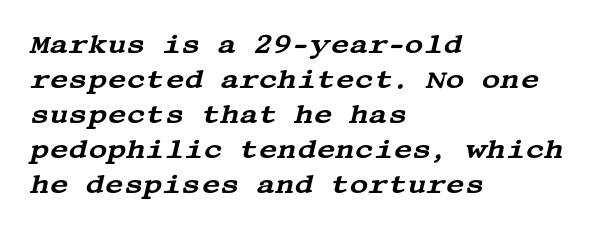
{"italic": "yes", "lean": "right", "slant_degrees": 13, "underline": "no", "align": "left", "line_spacing": "normal", "line_spacing_ratio": 1.35, "letter_spacing": "normal", "letter_spacing_em": 0.0, "glyph_px": 26}
